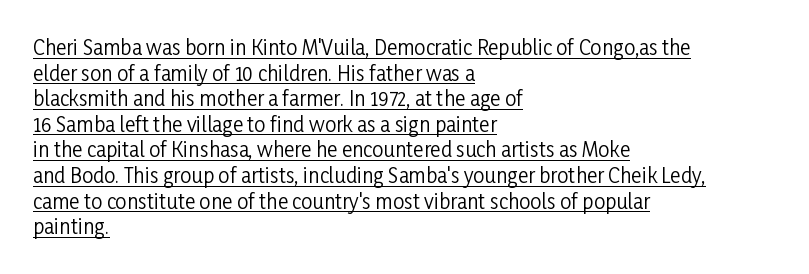
The rows are spaced the way most documents space them. The specimen includes a rule beneath the text block's lines. Heft: none added — not bold. A typesetter would call this zero additional tracking. Line beginnings align vertically; line endings do not.
